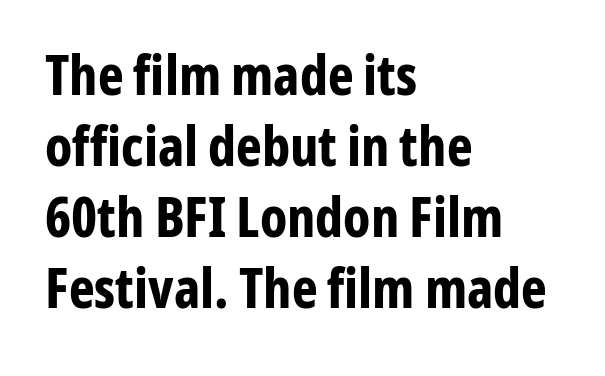
{"serif": "no", "italic": "no", "bold": "yes", "weight": "bold", "width": "condensed", "stroke_contrast": "low", "x_height": "medium", "monospaced": "no", "underline": "no", "align": "left", "line_spacing": "normal", "line_spacing_ratio": 1.29, "letter_spacing": "normal", "letter_spacing_em": 0.0, "glyph_px": 55}
